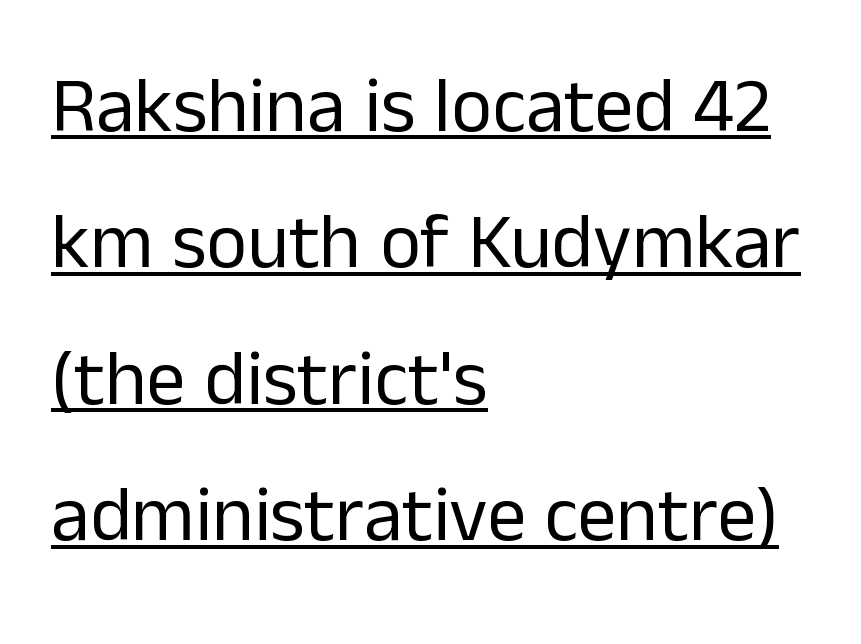
No extra tracking has been applied to these lines. Proportional: the letters do not fall into vertical columns. Vertical strokes here are truly vertical. Each stroke keeps to a modest, everyday thickness or less.
